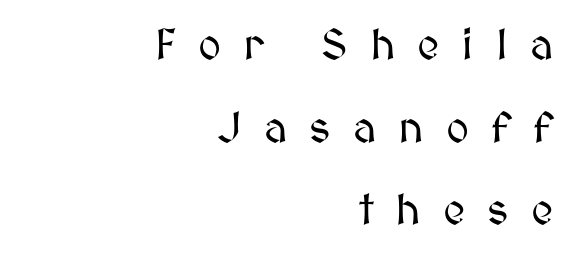
Vertical strokes here are truly vertical. Caption: expanded tracking, letters set apart. Character widths vary here, with narrow letters taking less room than wide ones. The rag falls on the left side of this text block. A clean baseline with only descenders dipping below it.
